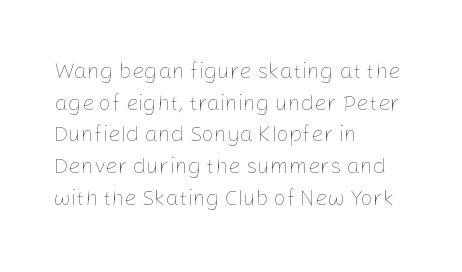
Q: Is the text bold? A: No.
Q: Is the text italic (slanted)? A: No, it is upright.
Q: Is the text underlined? A: No.
Q: How is the paragraph aligned? A: Left-aligned.
Q: Is the spacing between letters normal or unusually wide? A: Normal.
Q: Is the spacing between lines tight, normal or loose? A: Normal.
